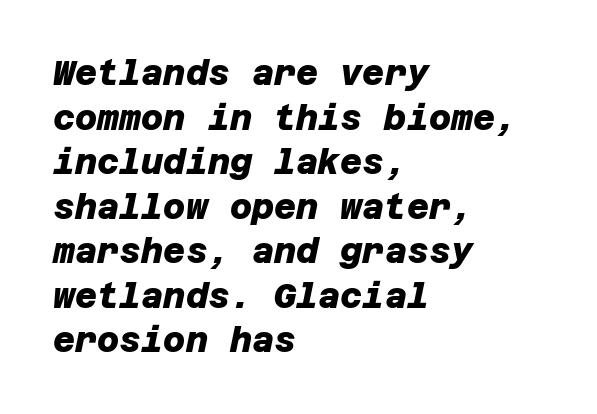
The image shows 34 px heavy sans-serif type; set left-aligned, normal line spacing (1.31x), normal letter spacing, not underlined; low stroke contrast and a large x-height.
